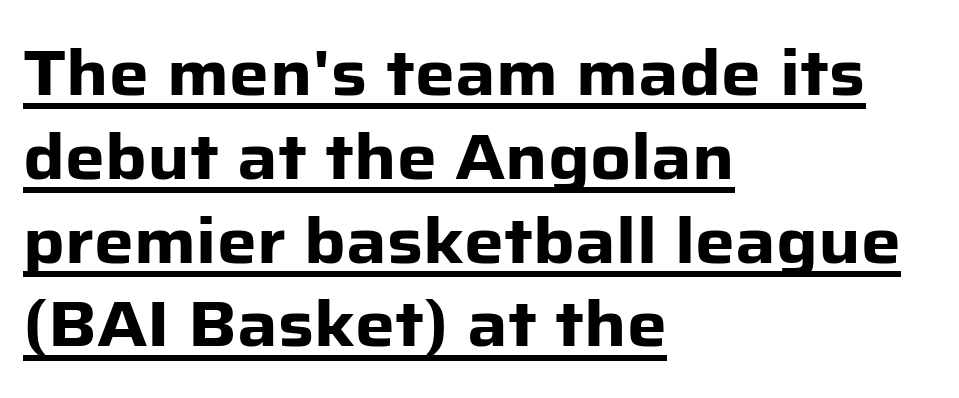
{"serif": "no", "italic": "no", "bold": "yes", "weight": "heavy", "width": "normal", "stroke_contrast": "low", "x_height": "medium", "monospaced": "no", "underline": "yes", "align": "left", "line_spacing": "normal", "line_spacing_ratio": 1.33, "letter_spacing": "normal", "letter_spacing_em": 0.0, "glyph_px": 63}
